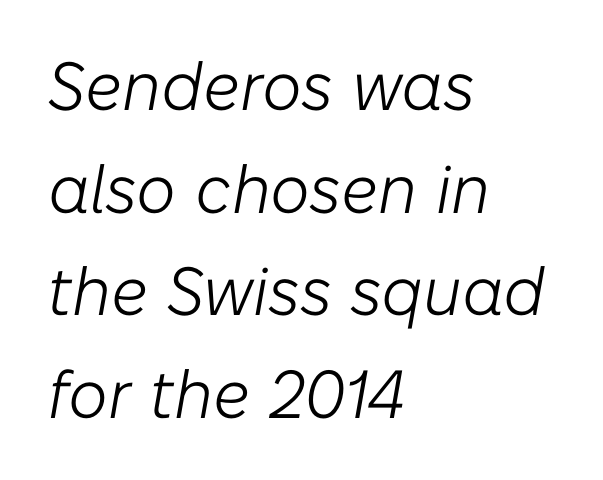
{"italic": "yes", "lean": "right", "slant_degrees": 10, "bold": "no", "weight": "light", "width": "normal", "stroke_contrast": "low", "x_height": "medium", "monospaced": "no", "underline": "no", "align": "left", "line_spacing": "normal", "line_spacing_ratio": 1.51, "letter_spacing": "normal", "letter_spacing_em": 0.0, "glyph_px": 68}
